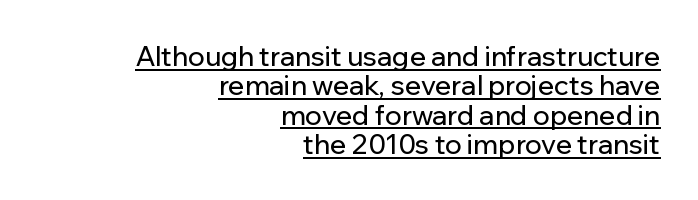
The image shows 27 px text type, upright; set right-aligned, tight line spacing (1.09x), normal letter spacing, underlined.
